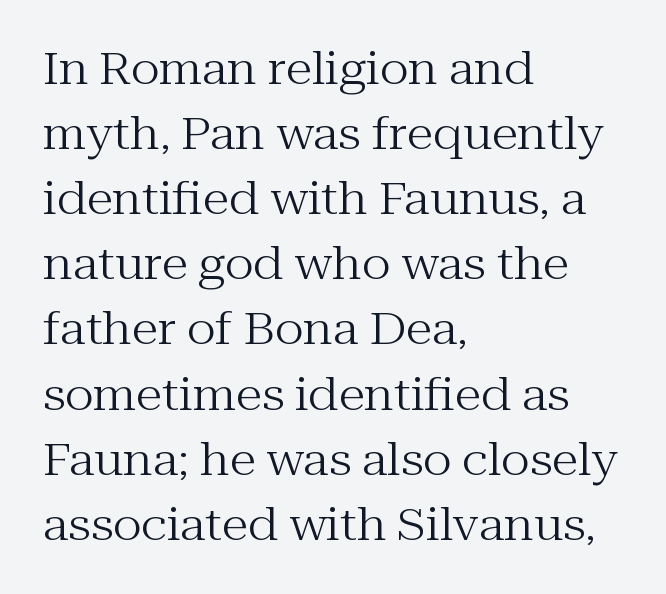
Posture: straight, roman, zero tilt. Note the varied advance widths — an 'i' is clearly narrower than an 'm'. The specimen omits any rule beneath the text block's lines. Compared with typical body copy, the letter spacing here is the same. Yep, those are serifs on the letters. One glance says typical: line gaps are just what's usual.
